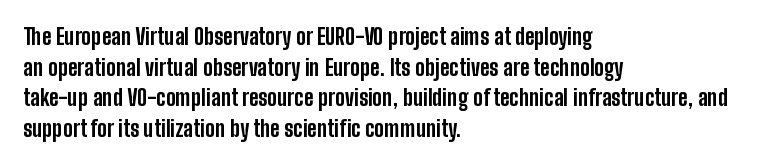
Q: Is the text bold? A: Yes.
Q: Is the text italic (slanted)? A: No, it is upright.
Q: Is the text underlined? A: No.
Q: How is the paragraph aligned? A: Left-aligned.
Q: Is the spacing between letters normal or unusually wide? A: Normal.
Q: Is the spacing between lines tight, normal or loose? A: Normal.
